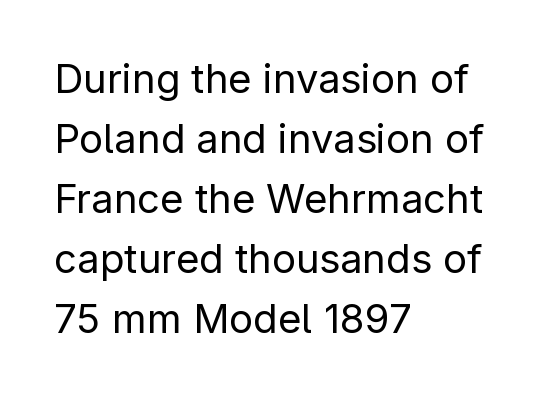
The image shows 40 px regular-weight sans-serif type, upright; set left-aligned, normal line spacing (1.5x), normal letter spacing, not underlined; low stroke contrast and a medium x-height.
